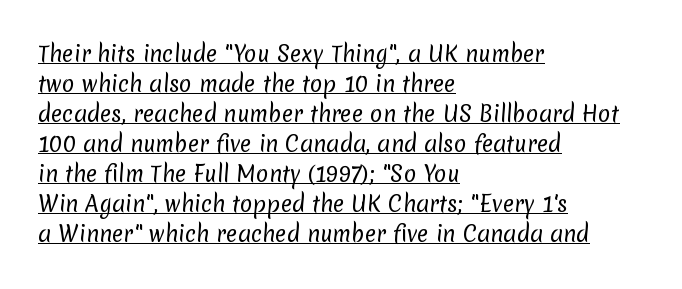
Alignment: flush left. Inter-character spacing is left at the font's built-in metrics. Leading matches the norm, producing a regular column. This rendering features underlined lettering. No chunkiness to these letters — they're not bold.
